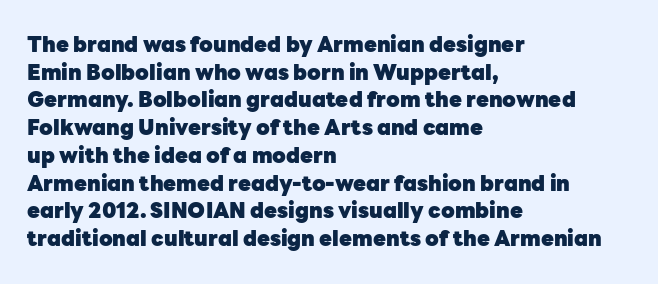
Q: Is the text bold? A: Yes.
Q: Is the text italic (slanted)? A: No, it is upright.
Q: Is the text underlined? A: No.
Q: How is the paragraph aligned? A: Left-aligned.
Q: Is the spacing between letters normal or unusually wide? A: Normal.
Q: Is the spacing between lines tight, normal or loose? A: Normal.
